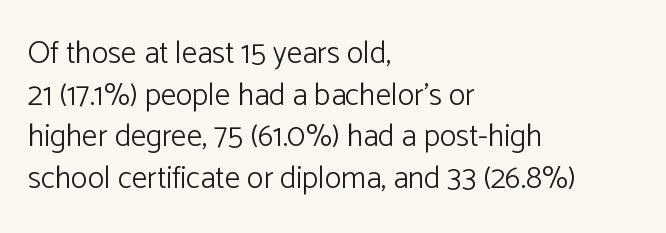
Q: Is the text bold? A: No.
Q: Is the text italic (slanted)? A: No, it is upright.
Q: Is the typeface a serif or a sans-serif typeface? A: Sans-serif.
Q: Is the text underlined? A: No.
Q: How is the paragraph aligned? A: Left-aligned.
Q: Is the spacing between letters normal or unusually wide? A: Normal.
Q: Is the spacing between lines tight, normal or loose? A: Normal.
Q: Width (condensed, normal, or wide)? A: Normal.
Q: Stroke contrast? A: Low.
Q: x-height? A: Medium.
Q: Monospaced? A: No.
